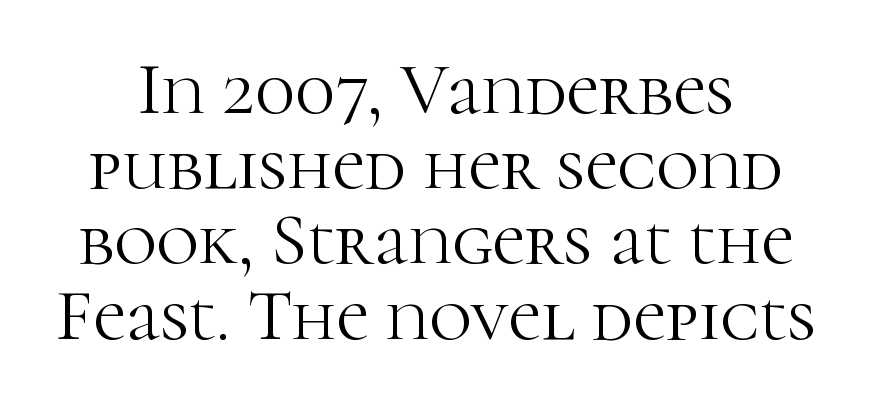
The image shows 73 px light serif type, upright; set tight line spacing (1.03x), normal letter spacing, not underlined; high stroke contrast and a medium x-height.
